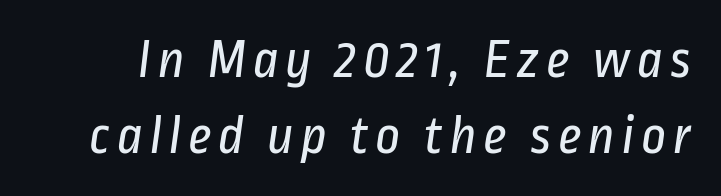
Q: Is the text bold? A: No.
Q: Is the typeface a serif or a sans-serif typeface? A: Sans-serif.
Q: Is the text underlined? A: No.
Q: Is the spacing between lines tight, normal or loose? A: Normal.
Q: Width (condensed, normal, or wide)? A: Condensed.
Q: Stroke contrast? A: Low.
Q: x-height? A: Medium.
Q: Monospaced? A: No.
